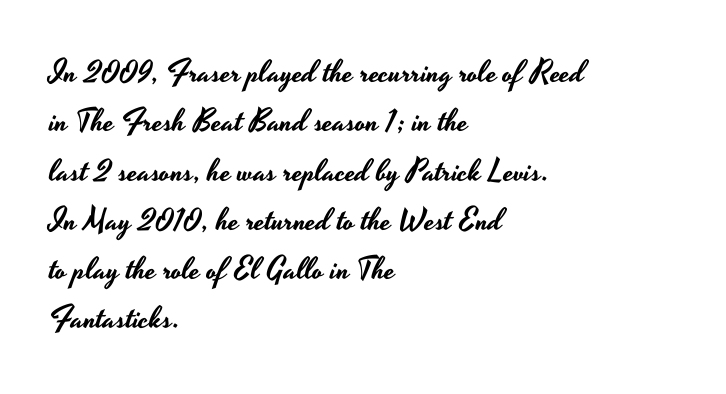
Caption: standard tracking, unaltered. The typesetter chose a ragged-right arrangement here. Plain, unruled lines of type. Classification — sans serif. The rendering uses natural spacing where letterforms have individual widths. The passage shown stacks its lines at a standard gap.
